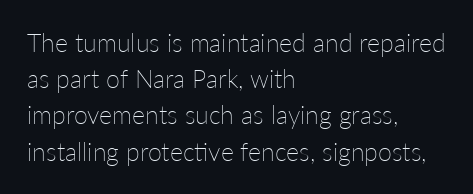
The cut favours lightness, reaching ordinary text weight at its darkest. Left-aligned paragraph, ragged on the right. There is no visible air inserted between adjacent glyphs. Has an underline been added? It has not. Upright lettering throughout. Leading matches the norm, producing a regular column.
